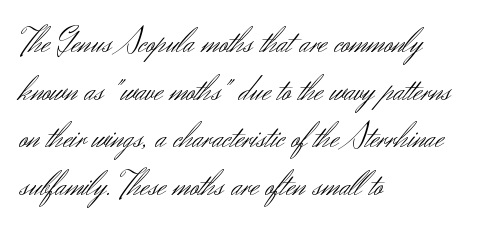
Q: Is the text bold? A: No.
Q: Is the text italic (slanted)? A: Yes.
Q: Is the typeface a serif or a sans-serif typeface? A: Sans-serif.
Q: Is the text underlined? A: No.
Q: How is the paragraph aligned? A: Left-aligned.
Q: Is the spacing between letters normal or unusually wide? A: Normal.
Q: Is the spacing between lines tight, normal or loose? A: Normal.
Q: Width (condensed, normal, or wide)? A: Normal.
Q: Stroke contrast? A: Medium.
Q: x-height? A: Small.
Q: Monospaced? A: No.
